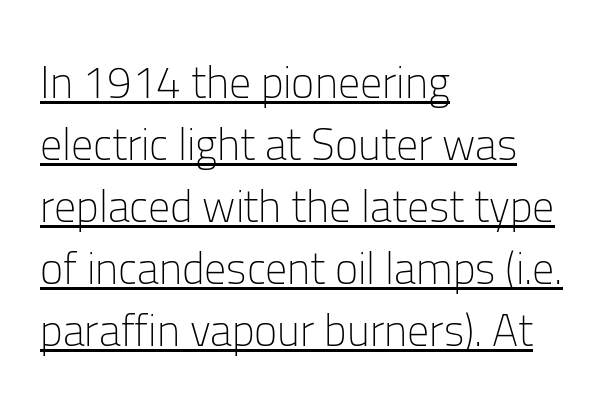
{"serif": "no", "italic": "no", "bold": "no", "weight": "light", "width": "normal", "stroke_contrast": "low", "x_height": "medium", "monospaced": "no", "underline": "yes", "align": "left", "line_spacing": "normal", "line_spacing_ratio": 1.41, "letter_spacing": "normal", "letter_spacing_em": 0.0, "glyph_px": 44}
